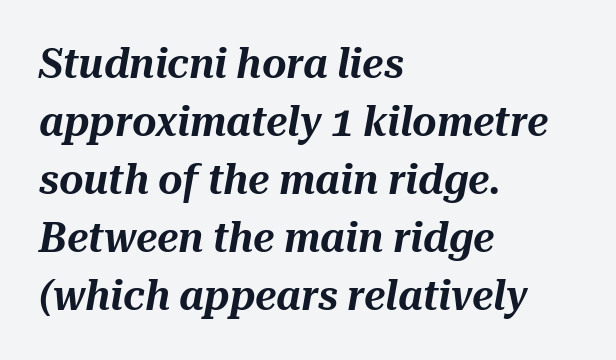
Q: Is the text italic (slanted)? A: Yes, it leans right by about 10 degrees.
Q: Is the text underlined? A: No.
Q: How is the paragraph aligned? A: Left-aligned.
Q: Is the spacing between letters normal or unusually wide? A: Normal.
Q: Is the spacing between lines tight, normal or loose? A: Normal.
Q: Width (condensed, normal, or wide)? A: Normal.
Q: Stroke contrast? A: Medium.
Q: x-height? A: Medium.
Q: Monospaced? A: No.
